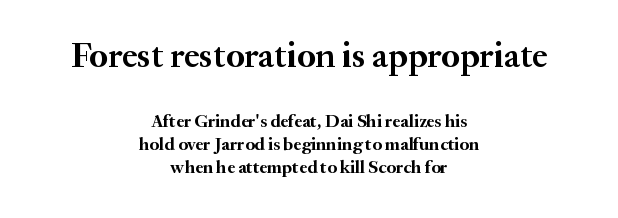
{"serif": "yes", "italic": "no", "bold": "yes", "weight": "semibold", "width": "normal", "stroke_contrast": "medium", "x_height": "small", "monospaced": "no", "underline": "no", "align": "center", "line_spacing": "normal", "line_spacing_ratio": 1.28, "letter_spacing": "normal", "letter_spacing_em": 0.0, "larger_block": "first", "size_ratio": 1.94, "glyph_px": 35}
